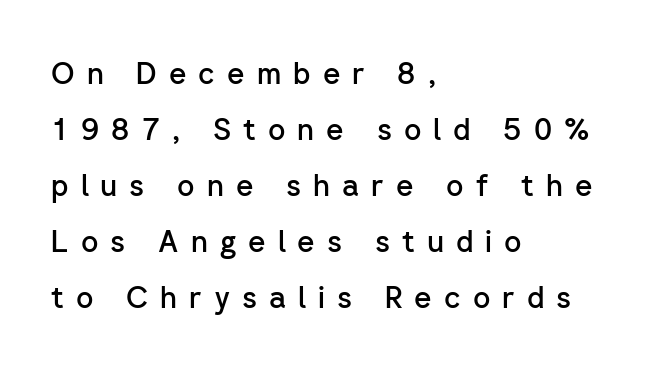
The text block is weighted toward the left margin, trailing off unevenly rightward. In terms of letterform style, serifs are entirely absent. Decoration check: the copy has no underline. In terms of posture, this sample is upright.
